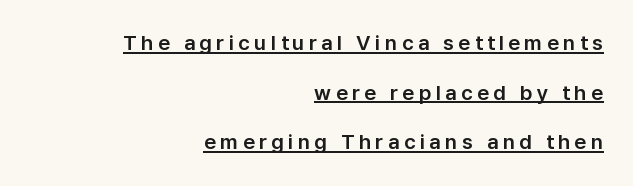
The image shows 21 px text type, upright; set right-aligned, loose line spacing (2.36x), unusually wide letter spacing (+0.21 em), underlined.
